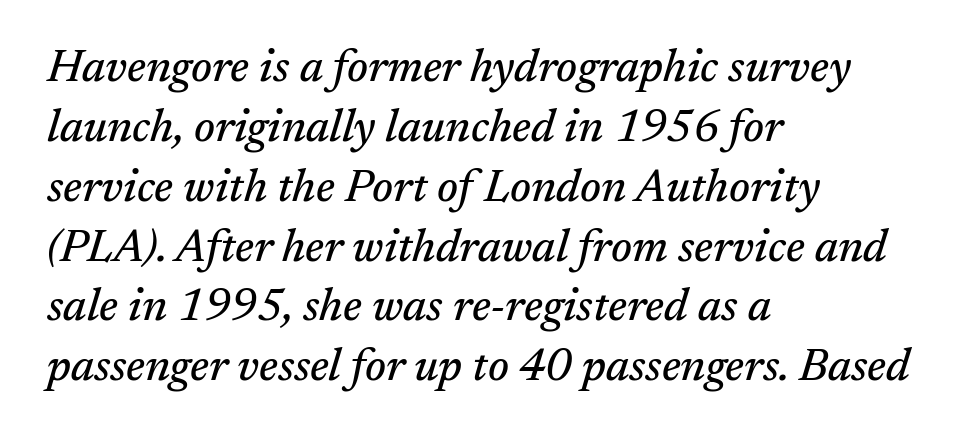
Q: Is the text italic (slanted)? A: Yes, it leans right by about 17 degrees.
Q: Is the typeface a serif or a sans-serif typeface? A: Serif.
Q: Is the text underlined? A: No.
Q: How is the paragraph aligned? A: Left-aligned.
Q: Is the spacing between letters normal or unusually wide? A: Normal.
Q: Is the spacing between lines tight, normal or loose? A: Normal.
Q: Width (condensed, normal, or wide)? A: Normal.
Q: Stroke contrast? A: Medium.
Q: x-height? A: Medium.
Q: Monospaced? A: No.
